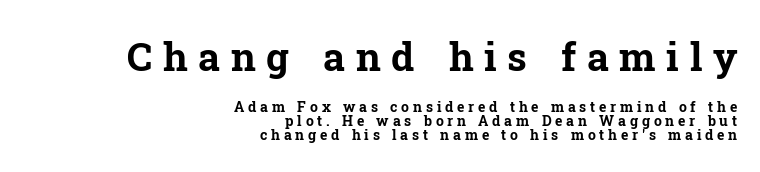
The letters are spread apart with noticeably loose tracking. Is the block centered? No — it sits flush against the right margin. Spacing verdict: proportional, widths tailored to each character. Does the bottom block carry the larger type? No, the top block does. Heavy, bold letterforms. The passage shown stacks its lines with hardly any gap.
